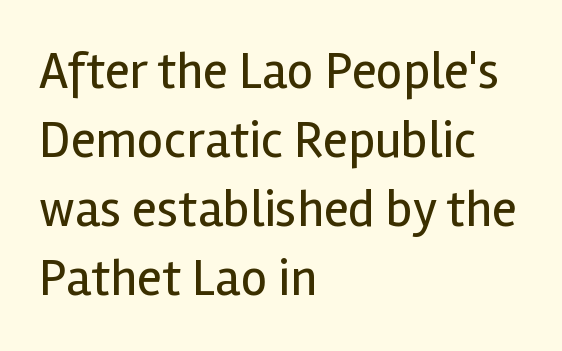
The strokes carry an ordinary text weight at most. The text block is weighted toward the left margin, trailing off unevenly rightward. Here the designer chose a conventional face with non-uniform glyph widths. Posture: vertical. The block of text has a typical density, with ordinary space between rows. The passage shown is typeset with a sans-serif family.
